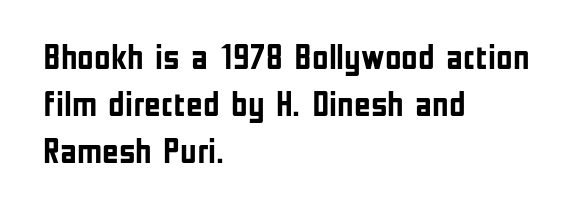
{"serif": "no", "italic": "no", "bold": "yes", "weight": "semibold", "width": "condensed", "stroke_contrast": "low", "x_height": "medium", "monospaced": "no", "underline": "no", "align": "left", "line_spacing": "normal", "line_spacing_ratio": 1.31, "letter_spacing": "normal", "letter_spacing_em": 0.0, "glyph_px": 36}
